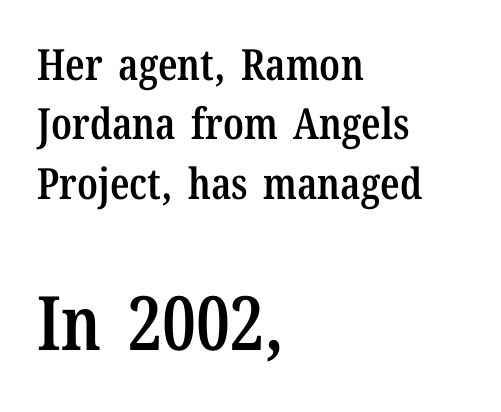
Q: Is the text bold? A: Semi-bold.
Q: Is the text italic (slanted)? A: No, it is upright.
Q: Is the typeface a serif or a sans-serif typeface? A: Serif.
Q: Is the text underlined? A: No.
Q: How is the paragraph aligned? A: Left-aligned.
Q: Is the spacing between letters normal or unusually wide? A: Normal.
Q: Is the spacing between lines tight, normal or loose? A: Normal.
Q: Which block of text is set in a larger size, the first (top) or the second (bottom)? A: The second (bottom) one.
Q: Width (condensed, normal, or wide)? A: Condensed.
Q: Stroke contrast? A: Low.
Q: x-height? A: Medium.
Q: Monospaced? A: No.
